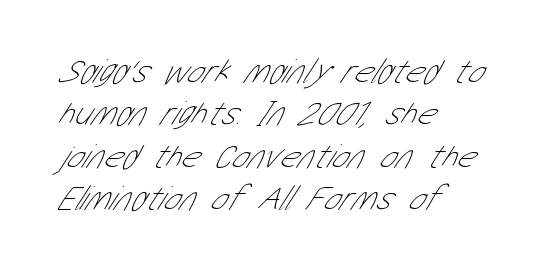
If you drew a ruler down the left edge, every line would touch it. Default kerning and tracking; the words read as compact shapes. Think of a printed novel: that variable character pitch is what you see here. Underlining? Definitely not there. Type style note: lacks serifs.
